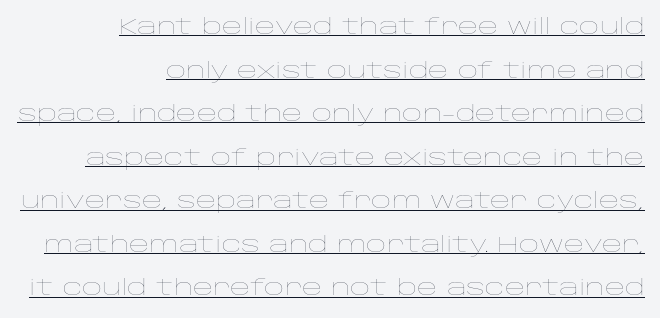
The image shows 22 px text type, upright; set right-aligned, loose line spacing (1.98x), normal letter spacing, underlined.
